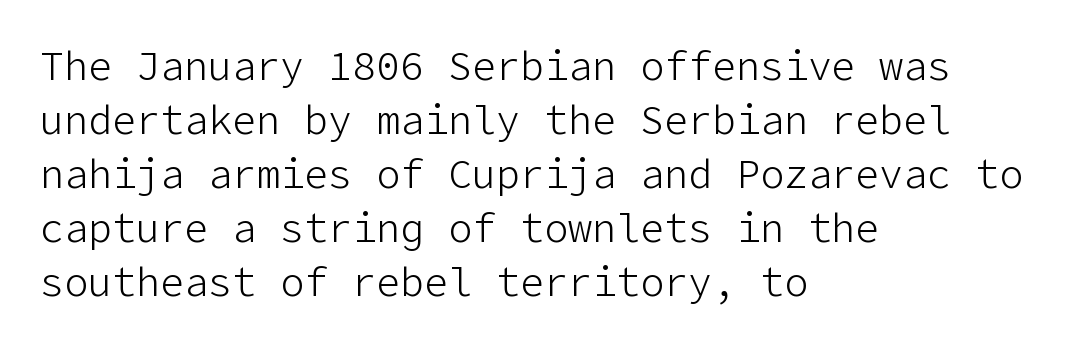
The words here are not underlined. Counters stay open thanks to moderate or lighter strokes. Style check: upright. Does the copy run flush right? No — it runs flush left. Students, note that the glyphs here touch the page at normal intervals.
